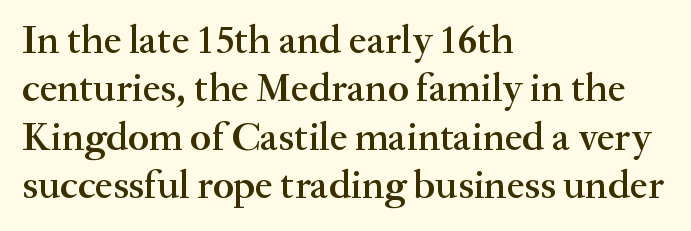
Q: Is the text bold? A: Semi-bold.
Q: Is the text italic (slanted)? A: No, it is upright.
Q: Is the typeface a serif or a sans-serif typeface? A: Serif.
Q: Is the text underlined? A: No.
Q: How is the paragraph aligned? A: Left-aligned.
Q: Is the spacing between letters normal or unusually wide? A: Normal.
Q: Width (condensed, normal, or wide)? A: Normal.
Q: Stroke contrast? A: Medium.
Q: x-height? A: Small.
Q: Monospaced? A: No.
